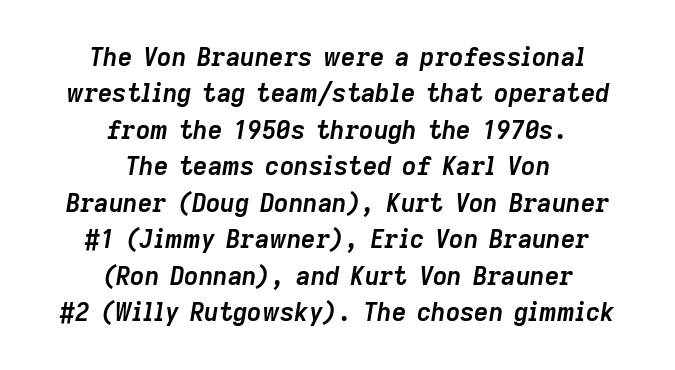
{"italic": "yes", "lean": "right", "slant_degrees": 9, "bold": "yes", "underline": "no", "align": "center", "line_spacing": "normal", "line_spacing_ratio": 1.46, "letter_spacing": "normal", "letter_spacing_em": 0.0, "glyph_px": 25}
